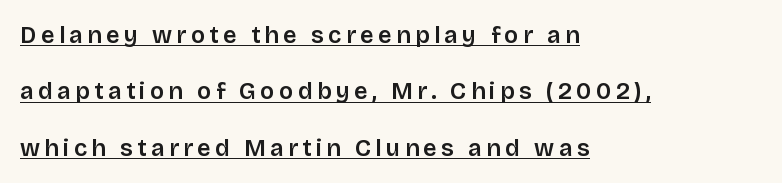
Q: Is the text bold? A: Semi-bold.
Q: Is the text italic (slanted)? A: No, it is upright.
Q: Is the text underlined? A: Yes.
Q: How is the paragraph aligned? A: Left-aligned.
Q: Is the spacing between lines tight, normal or loose? A: Loose.
